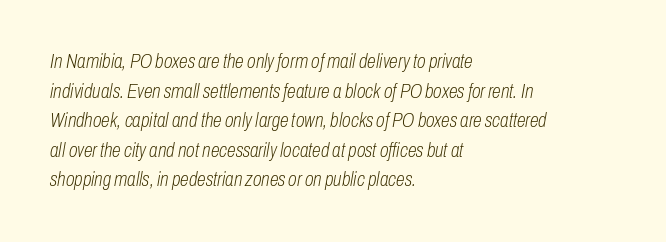
{"italic": "yes", "lean": "right", "slant_degrees": 10, "bold": "no", "underline": "no", "align": "left", "line_spacing": "normal", "line_spacing_ratio": 1.48, "letter_spacing": "normal", "letter_spacing_em": 0.0, "glyph_px": 20}
